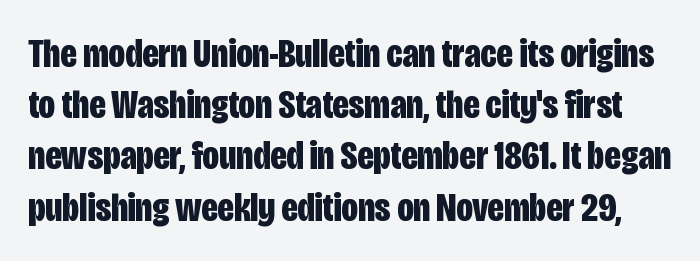
{"serif": "no", "italic": "no", "bold": "yes", "weight": "bold", "width": "condensed", "stroke_contrast": "low", "x_height": "large", "monospaced": "no", "underline": "no", "line_spacing": "normal", "line_spacing_ratio": 1.25, "letter_spacing": "normal", "letter_spacing_em": 0.0, "glyph_px": 41}
